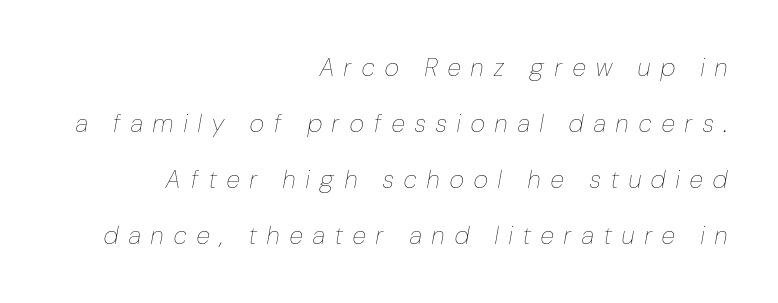
Each row of text sits above clean, open space. The font's italic variant was chosen for this text. Horizontal bands of white between lines are thick stripes. The type is letterspaced generously, with wide tracking. The passage shown is not bold in any degree. Line ends are locked; line starts wander.
